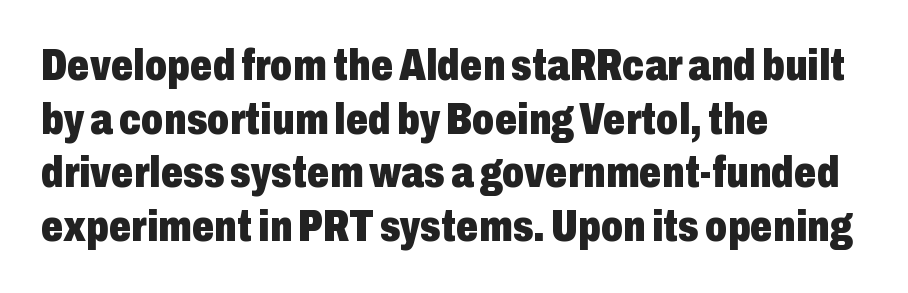
{"serif": "no", "italic": "no", "bold": "yes", "weight": "heavy", "width": "condensed", "stroke_contrast": "low", "x_height": "medium", "monospaced": "no", "underline": "no", "align": "left", "line_spacing_ratio": 1.22, "letter_spacing": "normal", "letter_spacing_em": 0.0, "glyph_px": 44}
